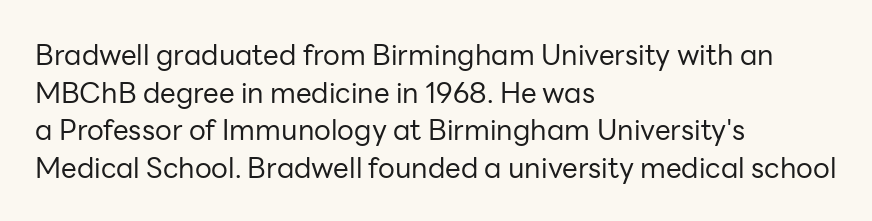
The image shows 28 px regular-weight sans-serif type, upright; set left-aligned, normal line spacing (1.34x), normal letter spacing, not underlined; low stroke contrast and a medium x-height.
